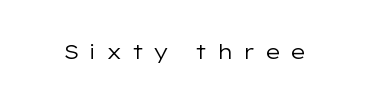
{"italic": "no", "bold": "no", "underline": "no", "letter_spacing": "wide", "letter_spacing_em": 0.44, "glyph_px": 21}
